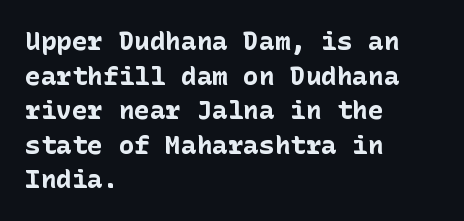
Do the letters lean? They stand straight. Standard letterfit; no display-style spreading of the glyphs. The strip under each line holds only bare page. The rendering anchors every line to the left-hand side. The glyphs have the mass of a bold cut. Quick note: interline space is typical.
